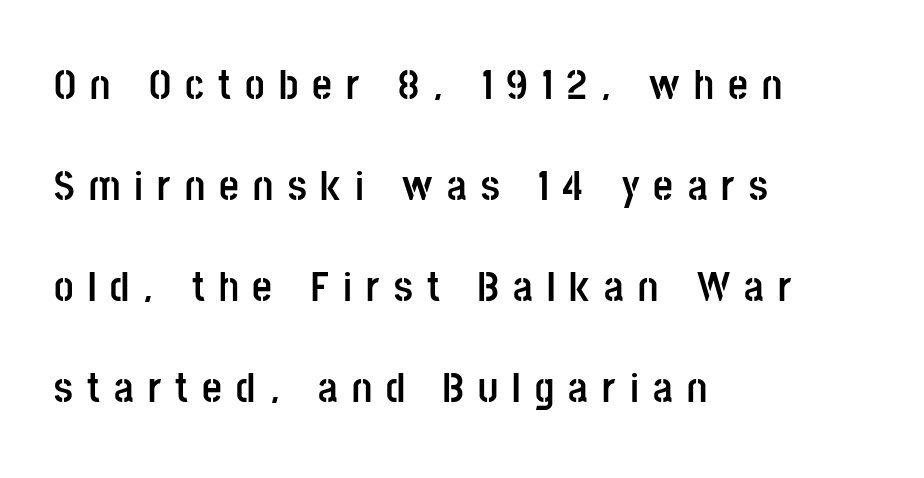
Q: Is the text bold? A: Yes.
Q: Is the text italic (slanted)? A: No, it is upright.
Q: Is the typeface a serif or a sans-serif typeface? A: Sans-serif.
Q: Is the text underlined? A: No.
Q: How is the paragraph aligned? A: Left-aligned.
Q: Is the spacing between letters normal or unusually wide? A: Unusually wide.
Q: Is the spacing between lines tight, normal or loose? A: Loose.
Q: Width (condensed, normal, or wide)? A: Condensed.
Q: Stroke contrast? A: Low.
Q: x-height? A: Large.
Q: Monospaced? A: No.
